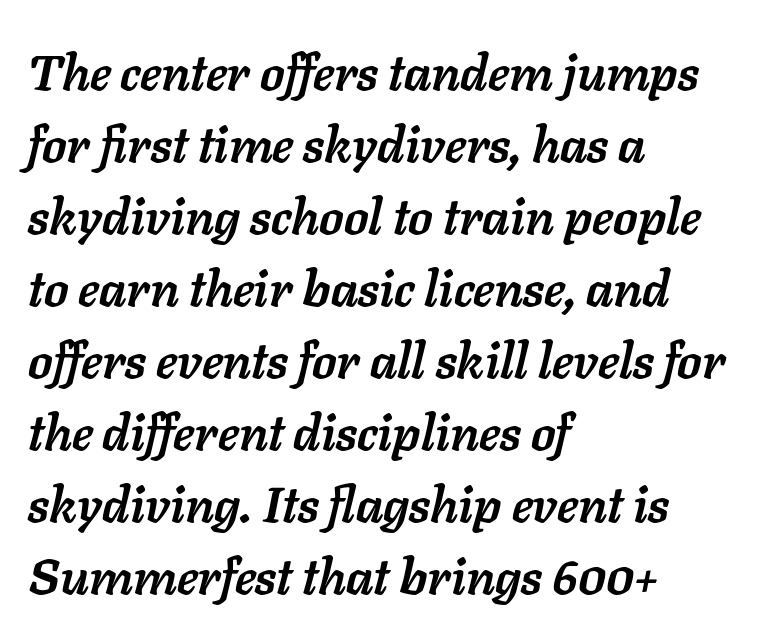
The image shows 50 px semibold type, italic (leaning right); set left-aligned, normal line spacing (1.44x), normal letter spacing, not underlined; low stroke contrast and a medium x-height.
